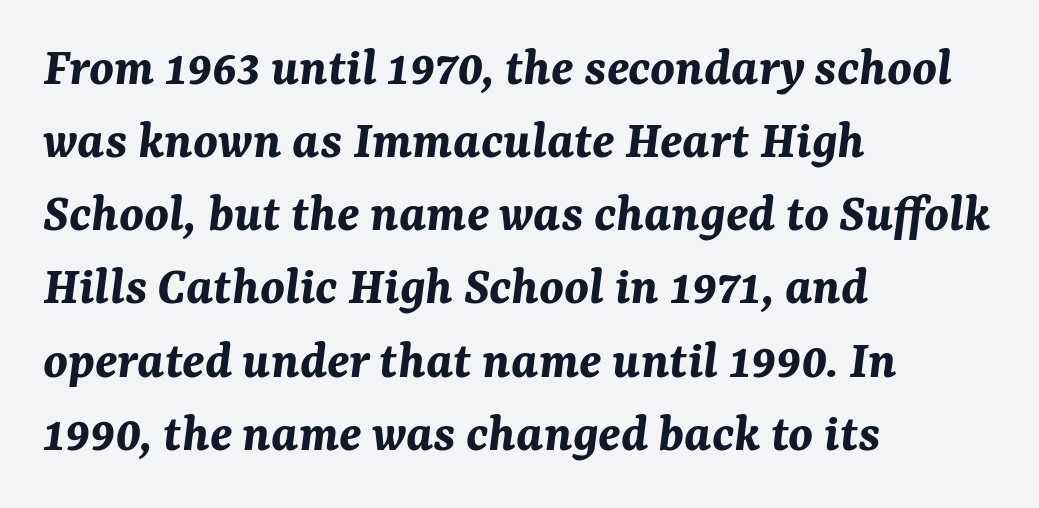
The image shows 55 px bold type, italic (leaning right); set left-aligned, normal line spacing (1.33x), normal letter spacing, not underlined; medium stroke contrast and a medium x-height.
